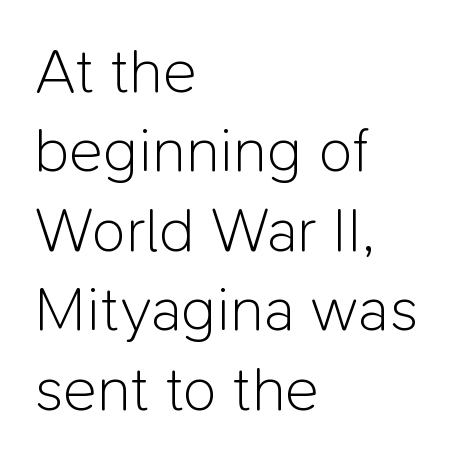
{"serif": "no", "italic": "no", "bold": "no", "weight": "light", "width": "normal", "stroke_contrast": "low", "x_height": "medium", "monospaced": "no", "underline": "no", "align": "left", "line_spacing": "normal", "line_spacing_ratio": 1.26, "letter_spacing": "normal", "letter_spacing_em": 0.0, "glyph_px": 63}
